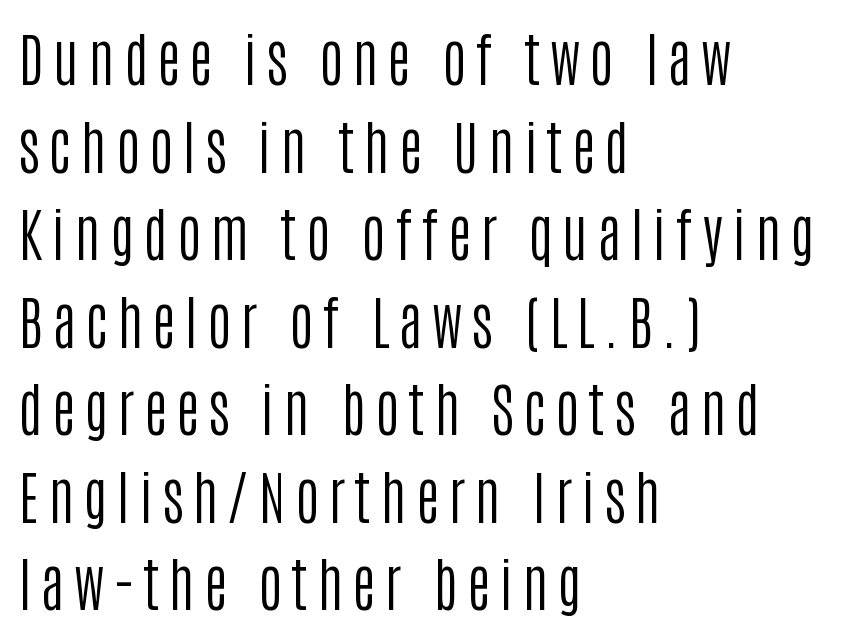
Q: Is the text bold? A: No.
Q: Is the text italic (slanted)? A: No, it is upright.
Q: Is the typeface a serif or a sans-serif typeface? A: Sans-serif.
Q: Is the text underlined? A: No.
Q: How is the paragraph aligned? A: Left-aligned.
Q: Is the spacing between lines tight, normal or loose? A: Normal.
Q: Width (condensed, normal, or wide)? A: Condensed.
Q: Stroke contrast? A: Low.
Q: x-height? A: Large.
Q: Monospaced? A: No.
